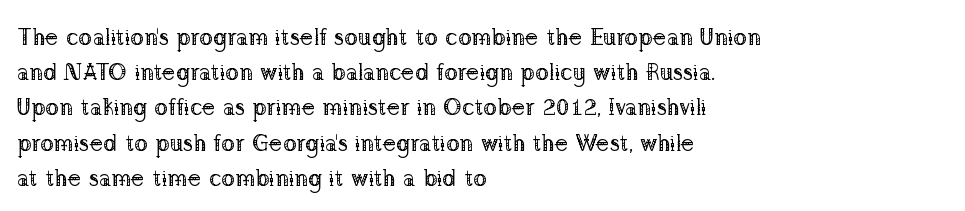
The image shows 23 px text type, upright; set left-aligned, normal line spacing (1.53x), normal letter spacing, not underlined.
